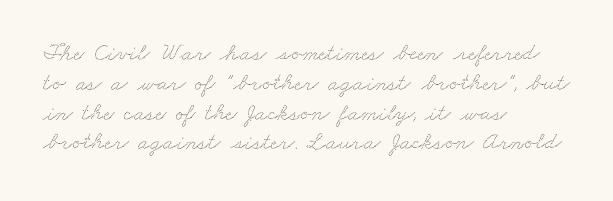
{"underline": "no", "align": "left", "line_spacing_ratio": 1.24, "letter_spacing": "normal", "letter_spacing_em": 0.0, "glyph_px": 24}
